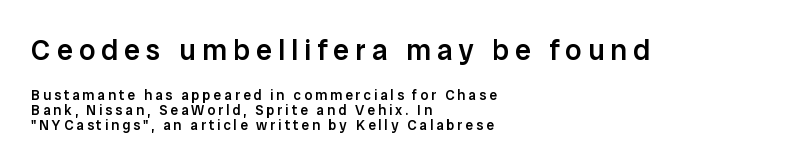
Q: Is the text bold? A: Semi-bold.
Q: Is the text italic (slanted)? A: No, it is upright.
Q: Is the typeface a serif or a sans-serif typeface? A: Sans-serif.
Q: Is the text underlined? A: No.
Q: How is the paragraph aligned? A: Left-aligned.
Q: Is the spacing between letters normal or unusually wide? A: Unusually wide.
Q: Is the spacing between lines tight, normal or loose? A: Tight.
Q: Which block of text is set in a larger size, the first (top) or the second (bottom)? A: The first (top) one.
Q: Width (condensed, normal, or wide)? A: Normal.
Q: Stroke contrast? A: Low.
Q: x-height? A: Medium.
Q: Monospaced? A: No.
